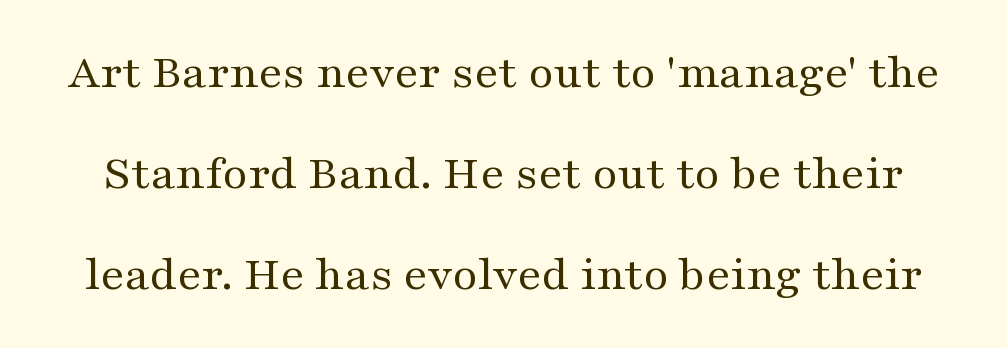
Q: Is the text bold? A: No.
Q: Is the text italic (slanted)? A: No, it is upright.
Q: Is the typeface a serif or a sans-serif typeface? A: Serif.
Q: Is the text underlined? A: No.
Q: Is the spacing between letters normal or unusually wide? A: Normal.
Q: Is the spacing between lines tight, normal or loose? A: Loose.
Q: Width (condensed, normal, or wide)? A: Wide.
Q: Stroke contrast? A: Medium.
Q: x-height? A: Medium.
Q: Monospaced? A: No.
